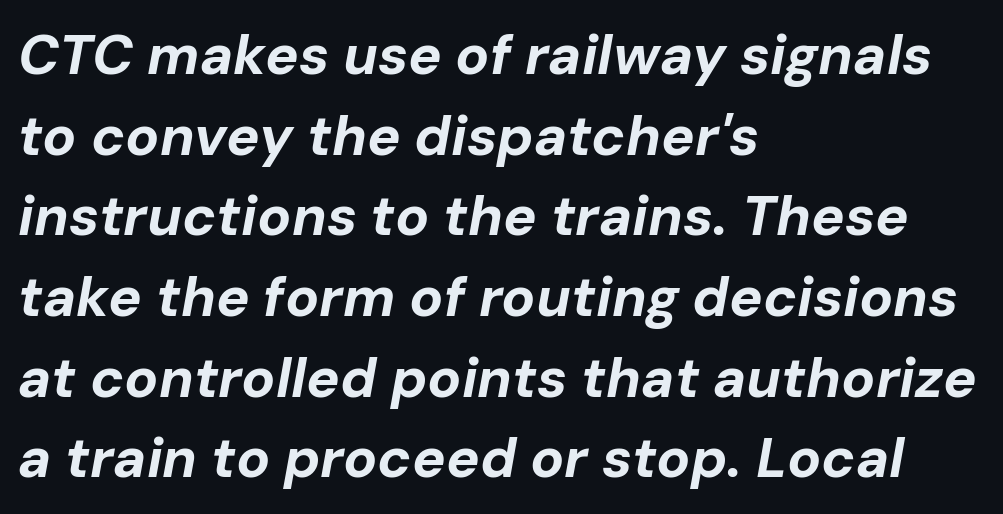
{"italic": "yes", "lean": "right", "slant_degrees": 10, "bold": "yes", "weight": "bold", "width": "normal", "stroke_contrast": "low", "x_height": "medium", "monospaced": "no", "underline": "no", "align": "left", "line_spacing": "normal", "line_spacing_ratio": 1.44, "letter_spacing": "normal", "letter_spacing_em": 0.0, "glyph_px": 56}
